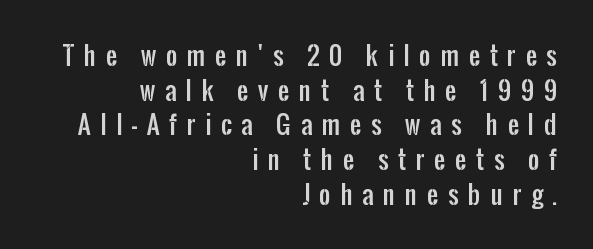
{"italic": "no", "underline": "no", "align": "right", "line_spacing": "normal", "line_spacing_ratio": 1.39, "letter_spacing": "wide", "letter_spacing_em": 0.39, "glyph_px": 25}
